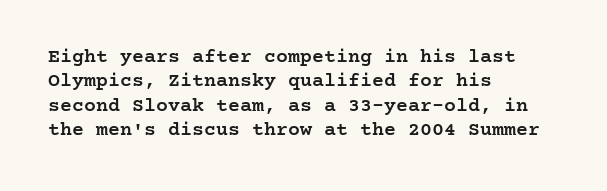
{"italic": "no", "bold": "semi", "underline": "no", "align": "left", "line_spacing_ratio": 1.22, "letter_spacing": "normal", "letter_spacing_em": 0.0, "glyph_px": 20}
